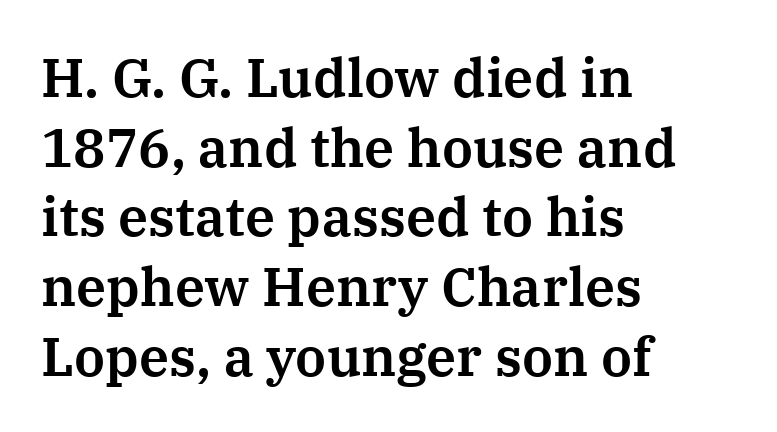
Italic? Not at all — the glyphs are vertical. Horizontal alignment here is leftward, the default for most running prose. This sample keeps an unexceptional amount of space between lines. Here the designer chose a conventional face with non-uniform glyph widths.
